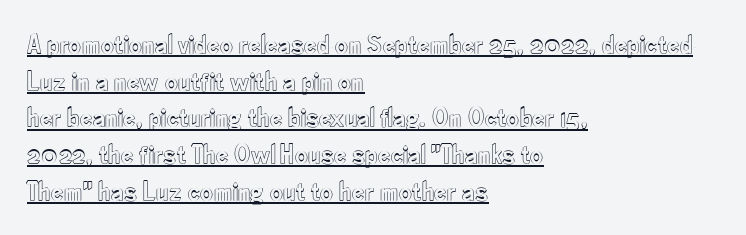
{"italic": "no", "width": "condensed", "x_height": "small", "monospaced": "no", "underline": "yes", "align": "left", "line_spacing": "normal", "line_spacing_ratio": 1.31, "letter_spacing": "normal", "letter_spacing_em": 0.0, "glyph_px": 28}
